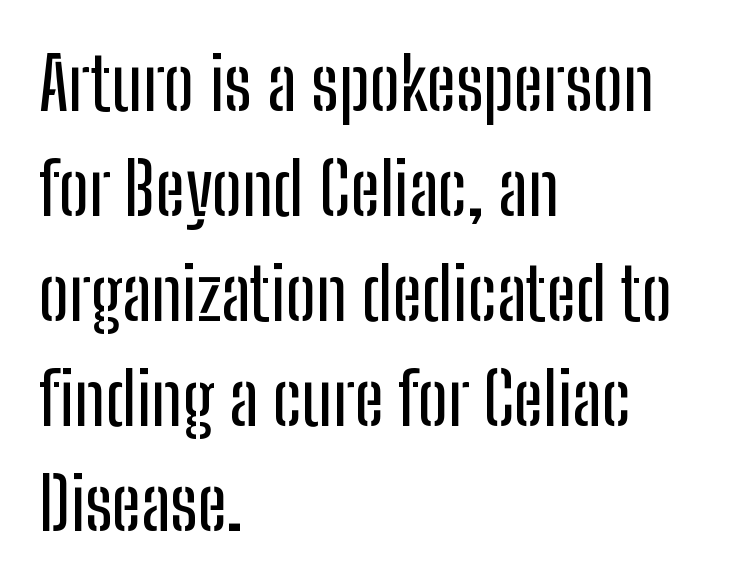
Are there feet on the stems? There aren't — it's a sans. Spacing verdict: proportional, widths tailored to each character. Left-aligned paragraph, ragged on the right. Unlike italic type, these characters show no tilt at all. Descenders are the only things crossing below the line.
